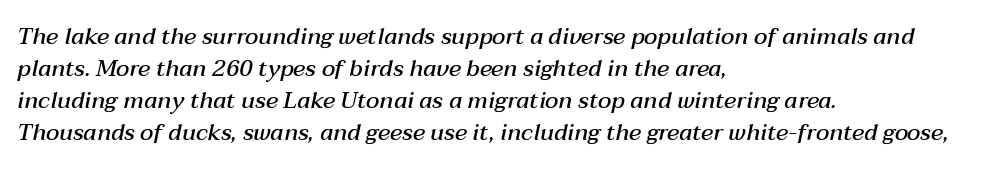
The image shows 23 px text type, italic (leaning right); set left-aligned, normal line spacing (1.39x), normal letter spacing, not underlined.
